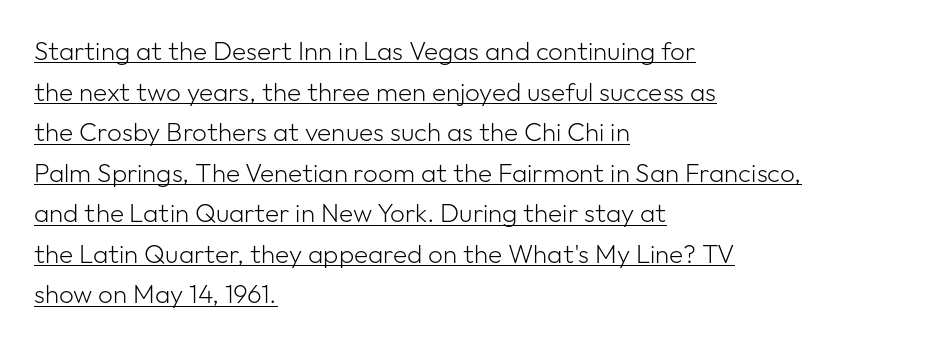
Q: Is the text bold? A: No.
Q: Is the text italic (slanted)? A: No, it is upright.
Q: Is the text underlined? A: Yes.
Q: How is the paragraph aligned? A: Left-aligned.
Q: Is the spacing between letters normal or unusually wide? A: Normal.
Q: Is the spacing between lines tight, normal or loose? A: Normal.
